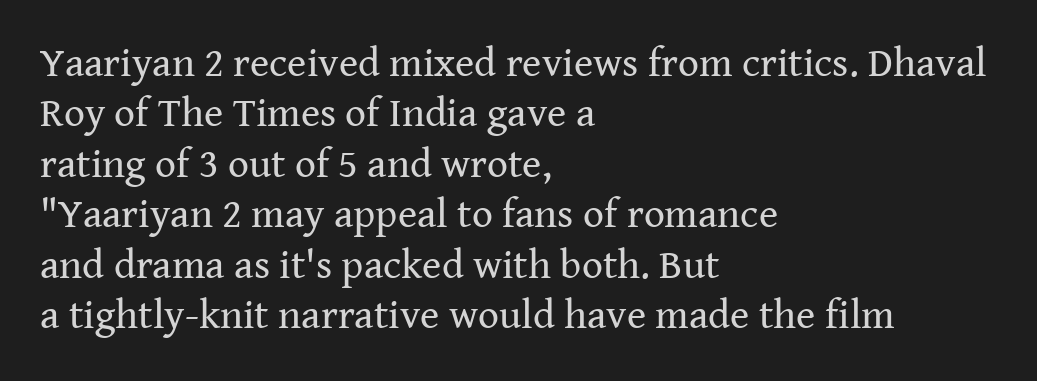
Q: Is the text bold? A: No.
Q: Is the text italic (slanted)? A: No, it is upright.
Q: Is the typeface a serif or a sans-serif typeface? A: Serif.
Q: Is the text underlined? A: No.
Q: How is the paragraph aligned? A: Left-aligned.
Q: Is the spacing between letters normal or unusually wide? A: Normal.
Q: Width (condensed, normal, or wide)? A: Normal.
Q: Stroke contrast? A: Medium.
Q: x-height? A: Medium.
Q: Monospaced? A: No.
